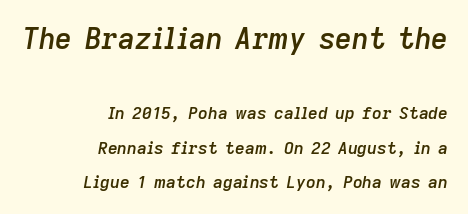
{"italic": "yes", "lean": "right", "slant_degrees": 9, "bold": "semi", "weight": "semibold", "width": "normal", "stroke_contrast": "low", "x_height": "medium", "monospaced": "no", "underline": "no", "align": "right", "line_spacing": "loose", "line_spacing_ratio": 2.03, "letter_spacing": "normal", "letter_spacing_em": 0.0, "larger_block": "first", "size_ratio": 1.71, "glyph_px": 29}
